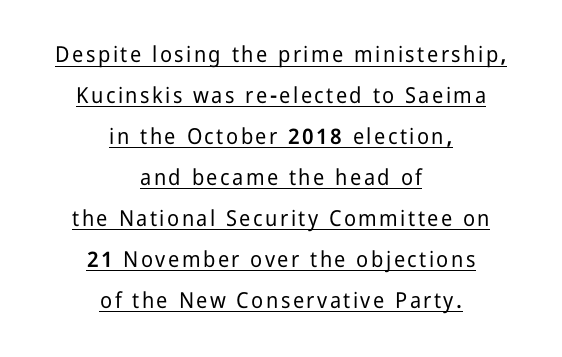
{"italic": "no", "underline": "yes", "align": "center", "line_spacing_ratio": 1.86, "glyph_px": 22}
